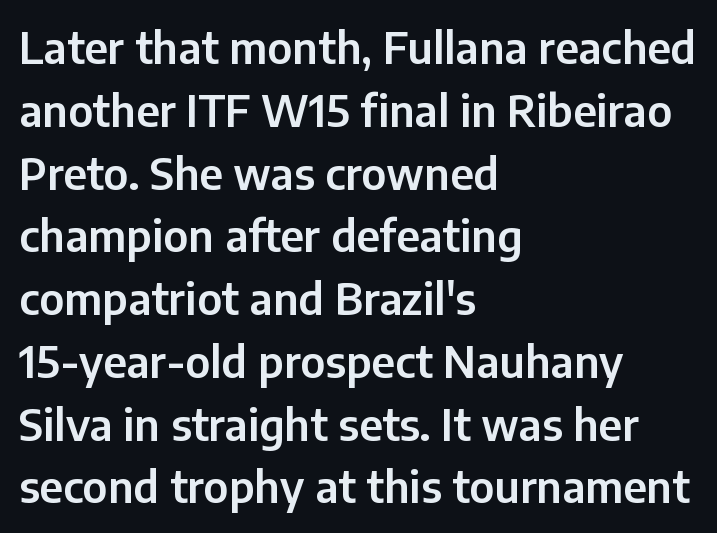
The image shows 43 px sans-serif type, upright; set left-aligned, normal line spacing (1.46x), normal letter spacing, not underlined; low stroke contrast and a medium x-height.
